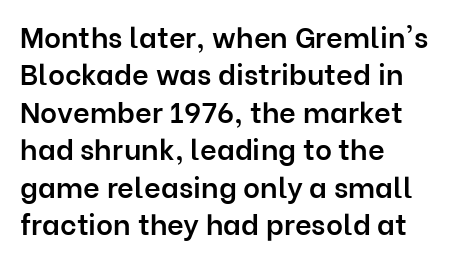
The image shows 29 px semibold sans-serif type, upright; set left-aligned, normal line spacing (1.29x), normal letter spacing, not underlined; low stroke contrast and a medium x-height.
